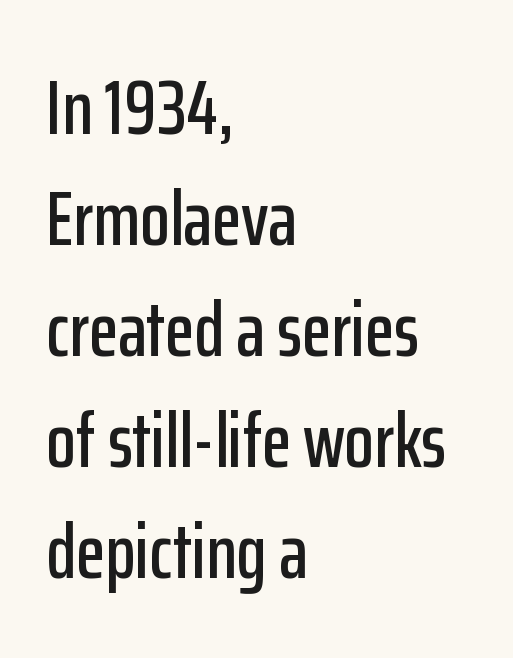
{"serif": "no", "italic": "no", "width": "condensed", "stroke_contrast": "low", "x_height": "medium", "monospaced": "no", "underline": "no", "align": "left", "line_spacing": "normal", "line_spacing_ratio": 1.44, "letter_spacing": "normal", "letter_spacing_em": 0.0, "glyph_px": 77}
